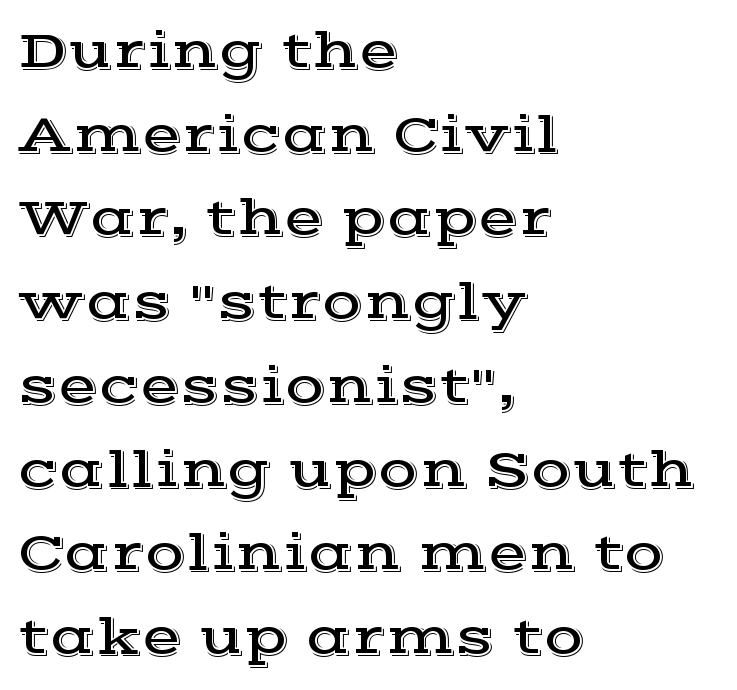
Interline gaps are of average width in this sample. Spacing verdict: proportional, widths tailored to each character. To sum up the face: it has serifs. Check the space under the baseline: it is left empty.
